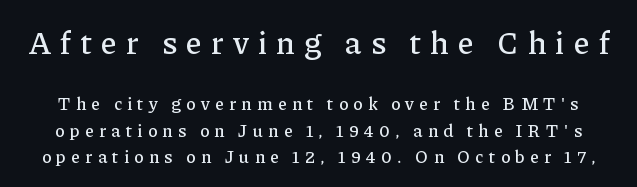
The image shows 32 px serif type, upright; set normal line spacing (1.46x), unusually wide letter spacing (+0.3 em), not underlined; the first (top) block is 1.78x larger; low stroke contrast and a medium x-height.
